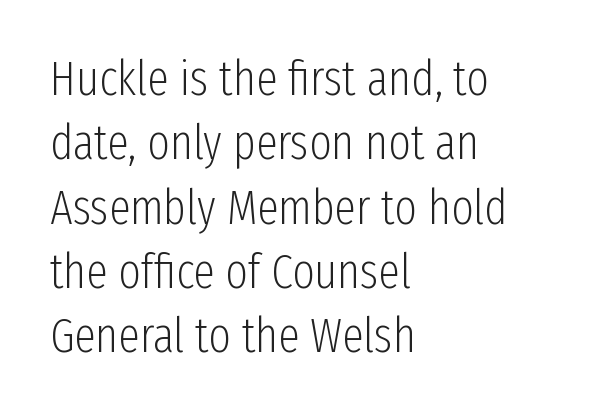
Each line starts at the same left margin while the right side varies. In terms of letterspacing, this is plain default setting. You can tell from the bare stems that sans-serif type was used. The rendering uses a moderate line-height, typical for paragraphs. The specimen reads as upright at a glance. The baseline area is clear.
